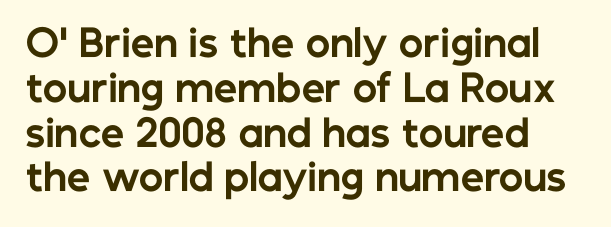
{"serif": "no", "italic": "no", "bold": "yes", "weight": "bold", "width": "normal", "stroke_contrast": "low", "x_height": "medium", "monospaced": "no", "underline": "no", "line_spacing_ratio": 1.21, "letter_spacing": "normal", "letter_spacing_em": 0.0, "glyph_px": 37}
